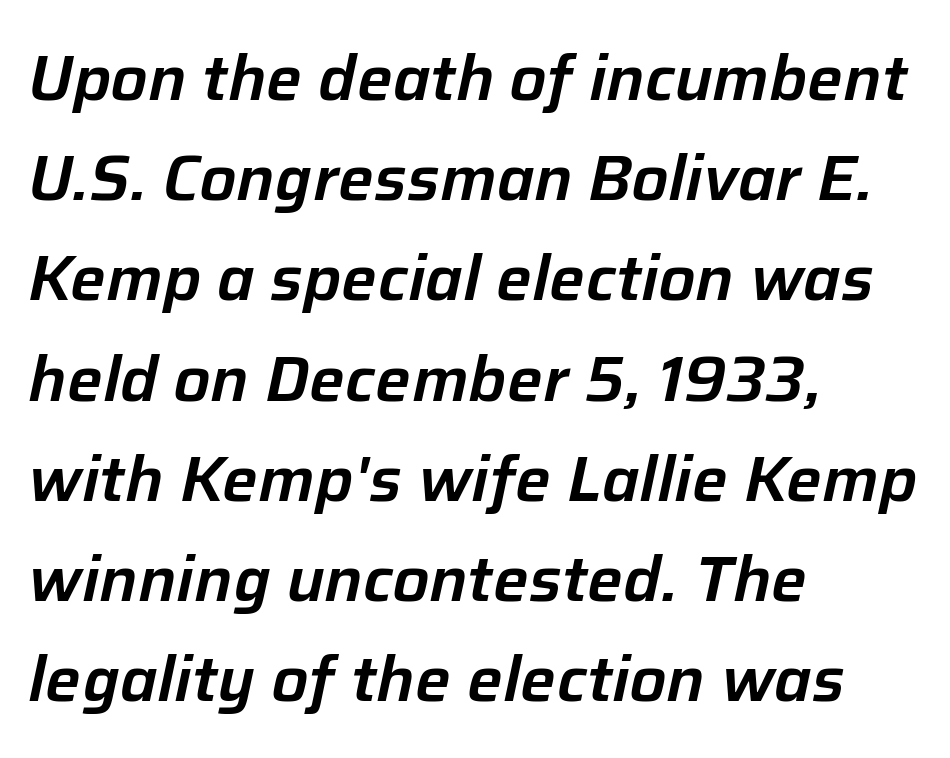
The image shows 63 px text type, italic (leaning right); set left-aligned, normal line spacing (1.59x), normal letter spacing, not underlined; low stroke contrast and a medium x-height.
